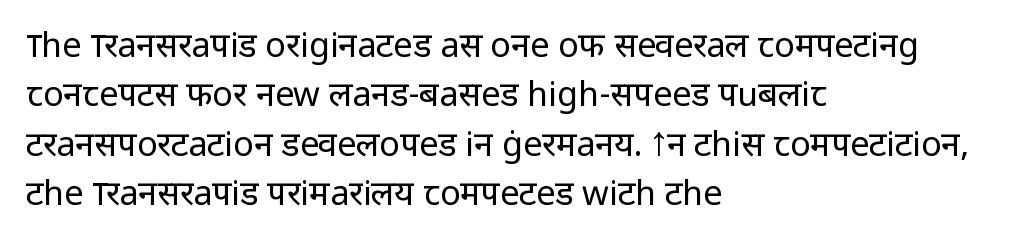
{"serif": "no", "italic": "no", "bold": "no", "weight": "regular", "width": "normal", "stroke_contrast": "low", "x_height": "medium", "monospaced": "no", "underline": "no", "align": "left", "line_spacing": "normal", "line_spacing_ratio": 1.45, "letter_spacing": "normal", "letter_spacing_em": 0.0, "glyph_px": 34}
